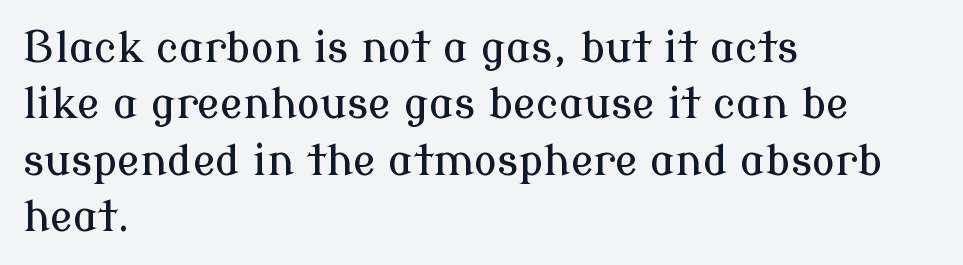
The image shows 43 px serif type, upright; set left-aligned, normal line spacing (1.31x), normal letter spacing, not underlined; low stroke contrast and a medium x-height.
